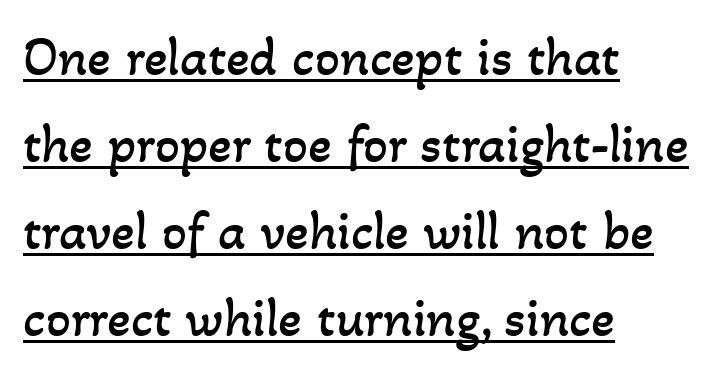
A classic flush-left, rag-right setting is used for this passage. This sample carries an underscore along the baseline area. Think of a printed novel: that variable character pitch is what you see here. Between one letter and the next there's only the usual sliver of space. Unbolded letterforms with no extra heft.
